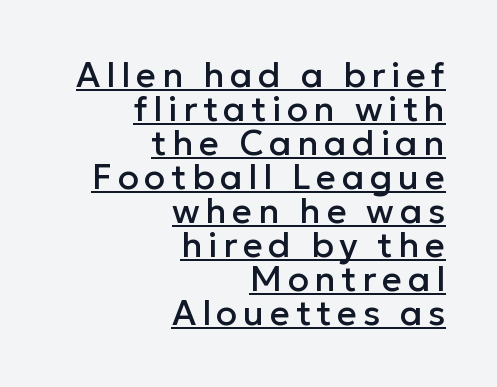
Is there much room between lines? No — they nearly touch. Is this a fixed-width face? No — the glyphs have proportional, varying widths. The rag falls on the left side of this text block. Compared with undecorated copy, this sample adds a rule below the words.
